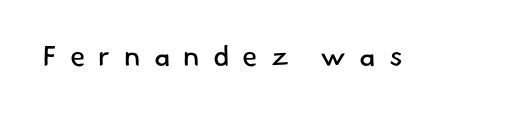
The image shows 28 px regular-weight sans-serif type; set unusually wide letter spacing (+0.47 em), not underlined; low stroke contrast and a small x-height.
